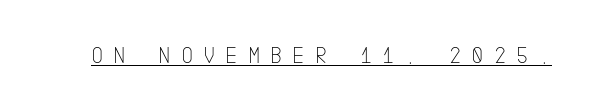
The image shows 24 px text type, upright; set unusually wide letter spacing (+0.41 em), underlined.
